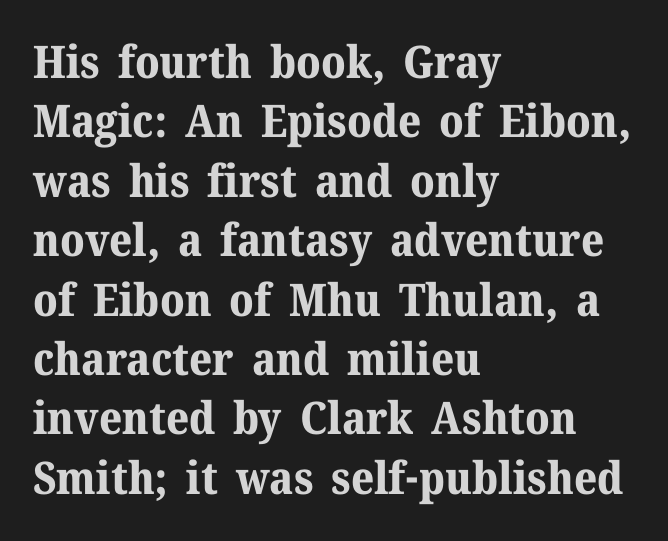
Q: Is the text bold? A: Yes.
Q: Is the text italic (slanted)? A: No, it is upright.
Q: Is the typeface a serif or a sans-serif typeface? A: Serif.
Q: Is the text underlined? A: No.
Q: How is the paragraph aligned? A: Left-aligned.
Q: Is the spacing between letters normal or unusually wide? A: Normal.
Q: Is the spacing between lines tight, normal or loose? A: Normal.
Q: Width (condensed, normal, or wide)? A: Normal.
Q: Stroke contrast? A: Medium.
Q: x-height? A: Medium.
Q: Monospaced? A: No.
